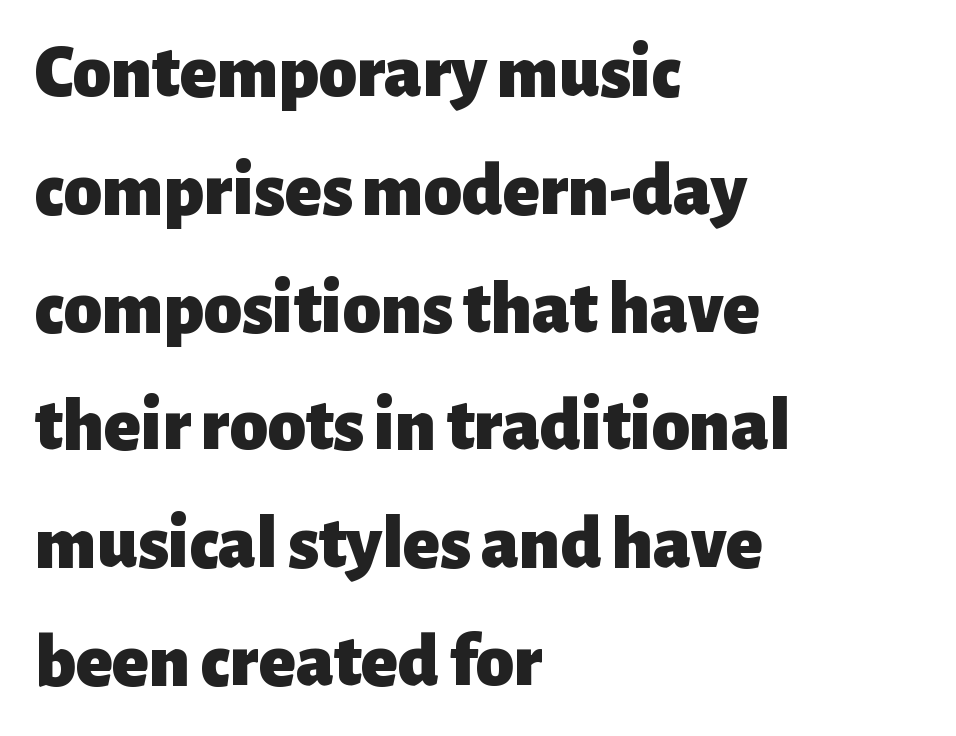
Q: Is the text bold? A: Yes.
Q: Is the text italic (slanted)? A: No, it is upright.
Q: Is the typeface a serif or a sans-serif typeface? A: Sans-serif.
Q: Is the text underlined? A: No.
Q: How is the paragraph aligned? A: Left-aligned.
Q: Is the spacing between letters normal or unusually wide? A: Normal.
Q: Is the spacing between lines tight, normal or loose? A: Normal.
Q: Width (condensed, normal, or wide)? A: Normal.
Q: Stroke contrast? A: Low.
Q: x-height? A: Medium.
Q: Monospaced? A: No.
